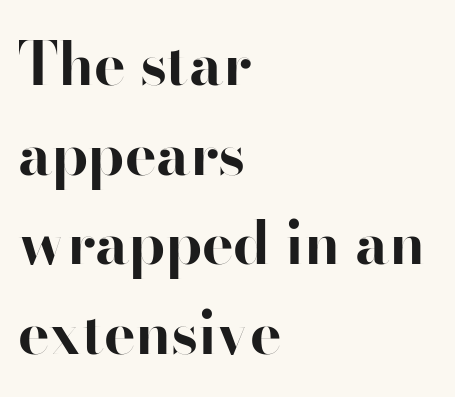
Q: Is the text bold? A: Yes.
Q: Is the text italic (slanted)? A: No, it is upright.
Q: Is the typeface a serif or a sans-serif typeface? A: Sans-serif.
Q: Is the text underlined? A: No.
Q: How is the paragraph aligned? A: Left-aligned.
Q: Is the spacing between letters normal or unusually wide? A: Normal.
Q: Is the spacing between lines tight, normal or loose? A: Normal.
Q: Width (condensed, normal, or wide)? A: Normal.
Q: Stroke contrast? A: High.
Q: x-height? A: Small.
Q: Monospaced? A: No.
